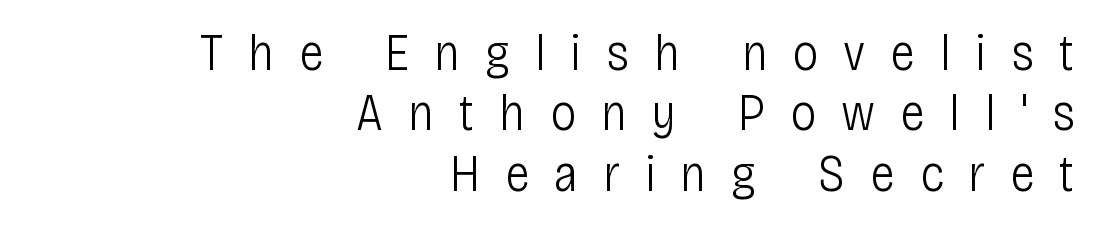
The image shows 52 px light, condensed sans-serif type, upright; set right-aligned, line spacing 1.16x, unusually wide letter spacing (+0.48 em), not underlined; low stroke contrast and a large x-height.
